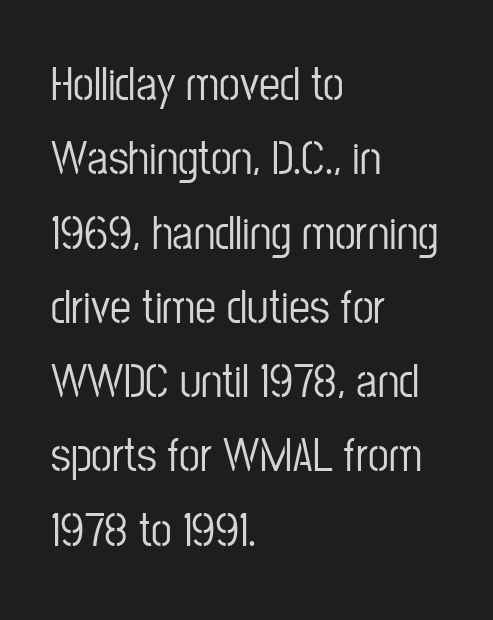
{"serif": "no", "italic": "no", "width": "condensed", "stroke_contrast": "low", "x_height": "medium", "monospaced": "no", "underline": "no", "align": "left", "line_spacing": "normal", "line_spacing_ratio": 1.58, "letter_spacing": "normal", "letter_spacing_em": 0.0, "glyph_px": 47}
